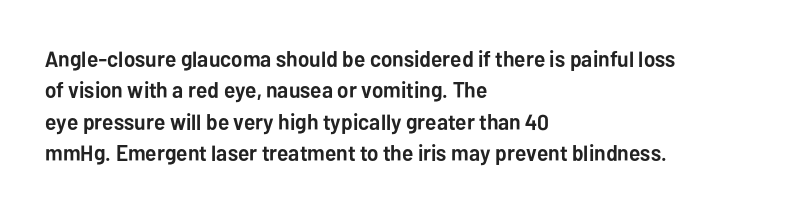
Q: Is the text bold? A: Yes.
Q: Is the text italic (slanted)? A: No, it is upright.
Q: Is the text underlined? A: No.
Q: How is the paragraph aligned? A: Left-aligned.
Q: Is the spacing between letters normal or unusually wide? A: Normal.
Q: Is the spacing between lines tight, normal or loose? A: Normal.
